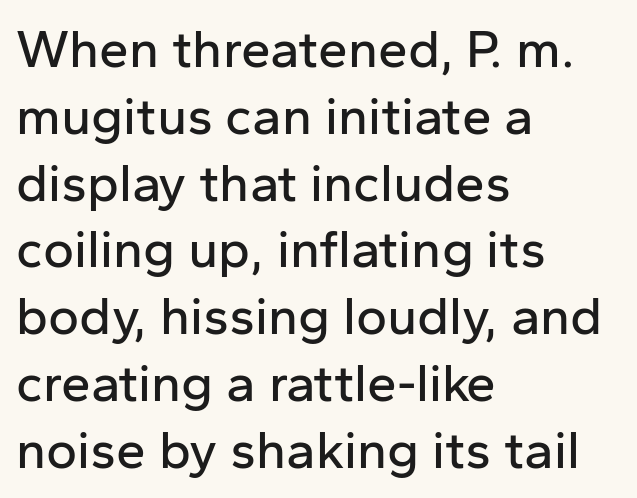
The image shows 53 px sans-serif type, upright; set left-aligned, normal line spacing (1.26x), normal letter spacing, not underlined; low stroke contrast and a medium x-height.
